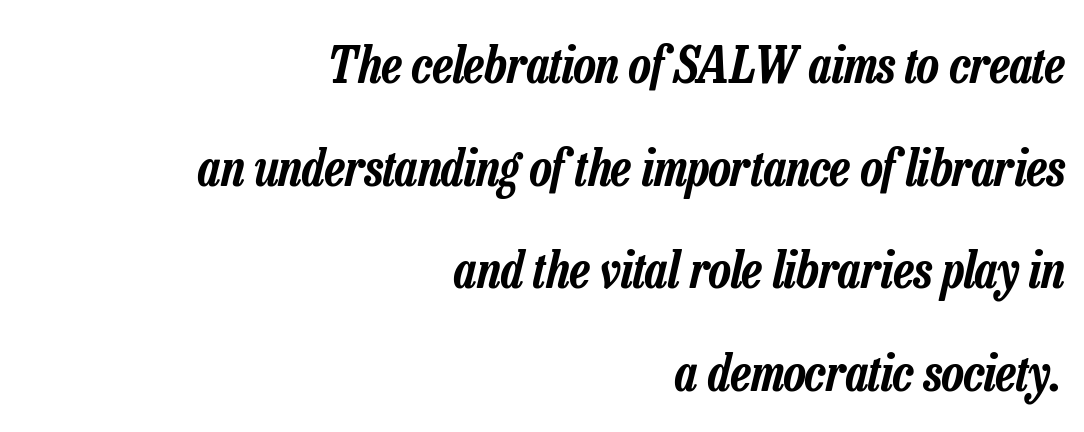
{"italic": "yes", "lean": "right", "slant_degrees": 13, "width": "condensed", "stroke_contrast": "low", "x_height": "medium", "monospaced": "no", "underline": "no", "align": "right", "line_spacing": "loose", "line_spacing_ratio": 2.01, "letter_spacing": "normal", "letter_spacing_em": 0.0, "glyph_px": 51}
